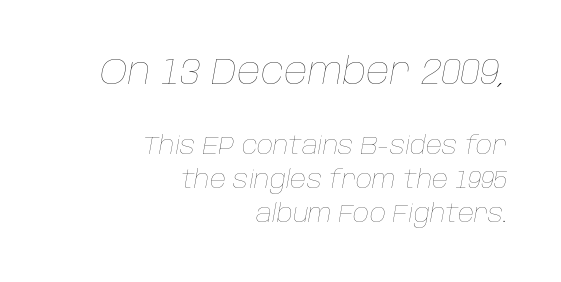
Q: Is the text bold? A: No.
Q: Is the text italic (slanted)? A: Yes, it leans right by about 10 degrees.
Q: Is the text underlined? A: No.
Q: How is the paragraph aligned? A: Right-aligned.
Q: Is the spacing between letters normal or unusually wide? A: Normal.
Q: Is the spacing between lines tight, normal or loose? A: Normal.
Q: Which block of text is set in a larger size, the first (top) or the second (bottom)? A: The first (top) one.
Q: Width (condensed, normal, or wide)? A: Normal.
Q: Stroke contrast? A: Low.
Q: x-height? A: Large.
Q: Monospaced? A: No.
